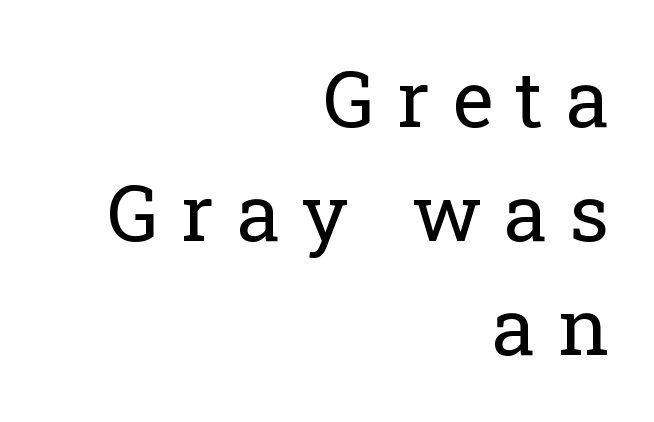
The image shows 78 px regular-weight serif type, upright; set right-aligned, normal line spacing (1.46x), unusually wide letter spacing (+0.29 em), not underlined; low stroke contrast and a medium x-height.
